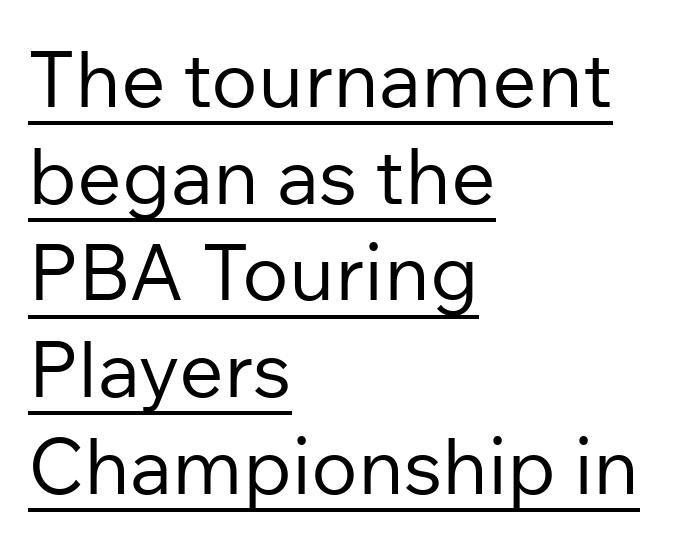
Q: Is the text bold? A: No.
Q: Is the text italic (slanted)? A: No, it is upright.
Q: Is the typeface a serif or a sans-serif typeface? A: Sans-serif.
Q: Is the text underlined? A: Yes.
Q: How is the paragraph aligned? A: Left-aligned.
Q: Is the spacing between letters normal or unusually wide? A: Normal.
Q: Width (condensed, normal, or wide)? A: Normal.
Q: Stroke contrast? A: Low.
Q: x-height? A: Medium.
Q: Monospaced? A: No.
